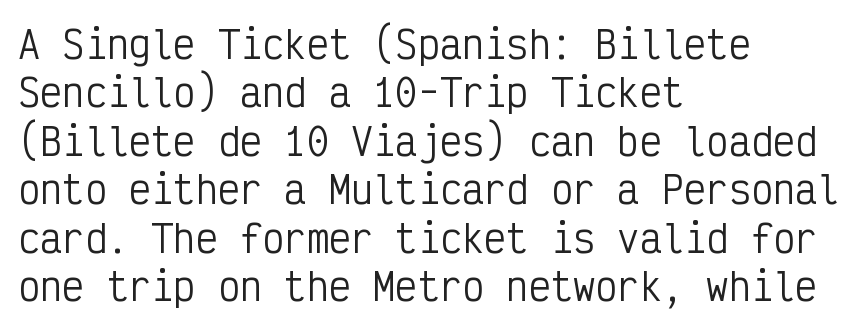
The image shows 37 px regular-weight, condensed sans-serif type, upright, monospaced; set left-aligned, normal line spacing (1.31x), normal letter spacing, not underlined; low stroke contrast and a medium x-height.
